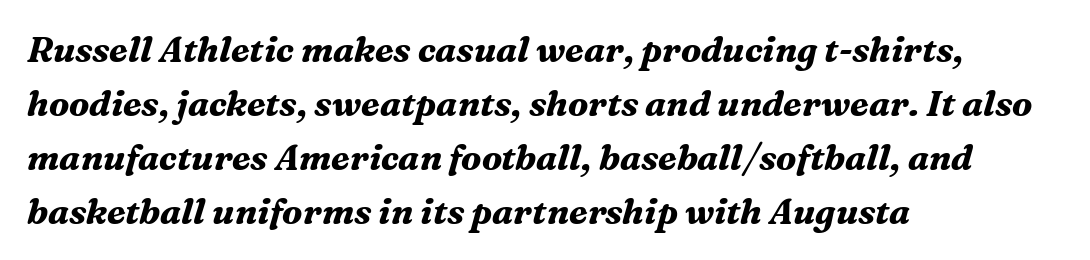
{"serif": "yes", "italic": "yes", "lean": "right", "slant_degrees": 16, "bold": "yes", "weight": "bold", "width": "normal", "stroke_contrast": "medium", "x_height": "medium", "monospaced": "no", "underline": "no", "align": "left", "line_spacing": "normal", "line_spacing_ratio": 1.54, "letter_spacing": "normal", "letter_spacing_em": 0.0, "glyph_px": 35}
